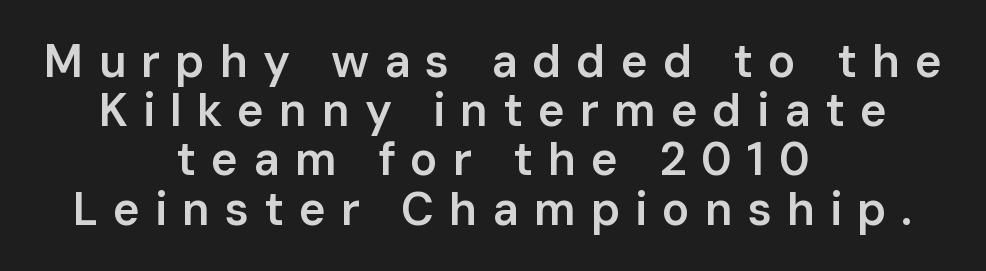
{"serif": "no", "italic": "no", "bold": "semi", "weight": "semibold", "width": "normal", "stroke_contrast": "low", "x_height": "medium", "monospaced": "no", "underline": "no", "align": "center", "line_spacing": "tight", "line_spacing_ratio": 1.07, "letter_spacing": "wide", "letter_spacing_em": 0.32, "glyph_px": 46}
